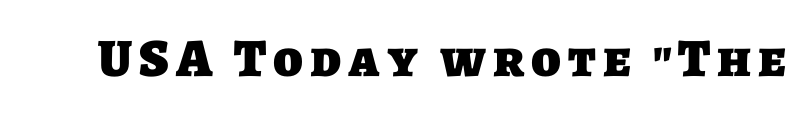
Q: Is the text bold? A: Yes.
Q: Is the typeface a serif or a sans-serif typeface? A: Sans-serif.
Q: Is the text underlined? A: No.
Q: Width (condensed, normal, or wide)? A: Normal.
Q: Stroke contrast? A: Low.
Q: x-height? A: Large.
Q: Monospaced? A: No.
